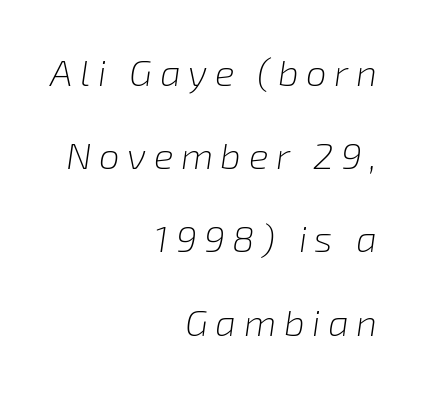
A bare baseline throughout the passage. The font's italic variant was chosen for this text. A great deal of white space separates one row of letters from the next. Looks like regular typesetting: each glyph gets only the width it needs. Students, note that the glyphs here are deliberately spaced far apart. The lines are quadded right.
